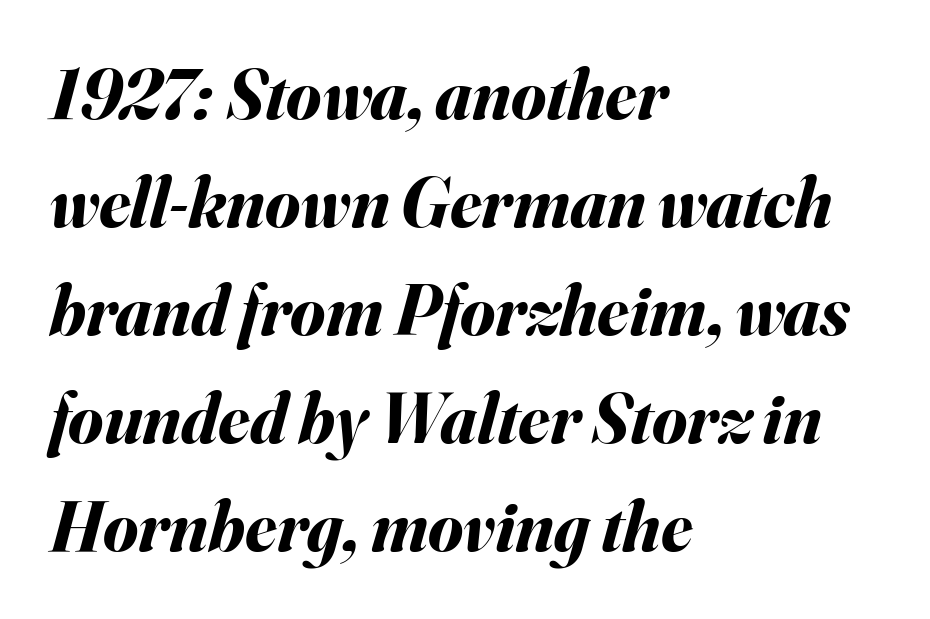
The image shows 71 px bold type, italic (leaning right); set left-aligned, normal line spacing (1.52x), normal letter spacing, not underlined; medium stroke contrast and a small x-height.
